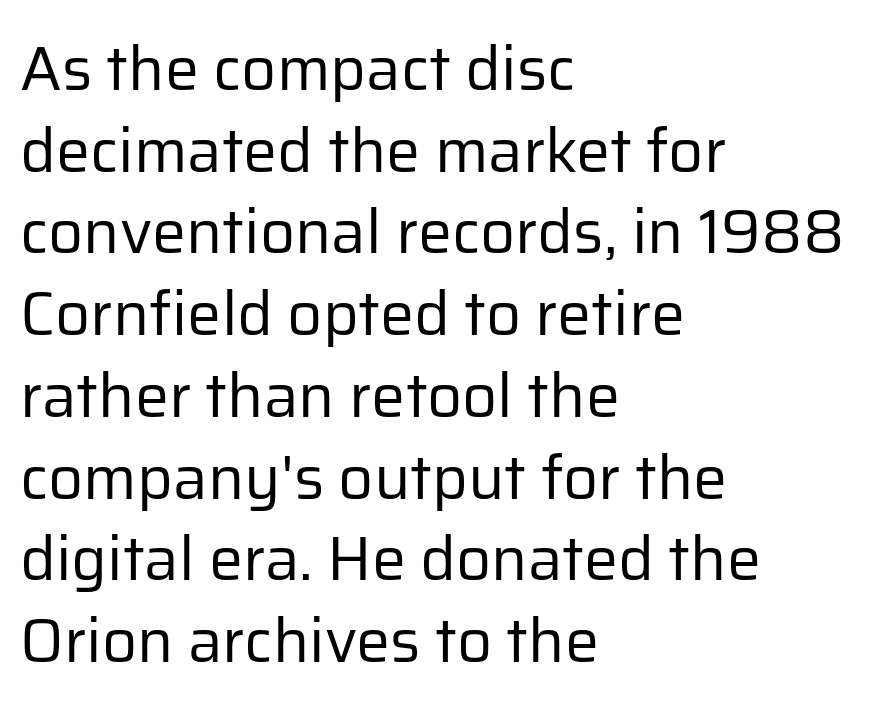
Q: Is the text bold? A: No.
Q: Is the text italic (slanted)? A: No, it is upright.
Q: Is the typeface a serif or a sans-serif typeface? A: Sans-serif.
Q: Is the text underlined? A: No.
Q: How is the paragraph aligned? A: Left-aligned.
Q: Is the spacing between letters normal or unusually wide? A: Normal.
Q: Is the spacing between lines tight, normal or loose? A: Normal.
Q: Width (condensed, normal, or wide)? A: Normal.
Q: Stroke contrast? A: Low.
Q: x-height? A: Medium.
Q: Monospaced? A: No.
